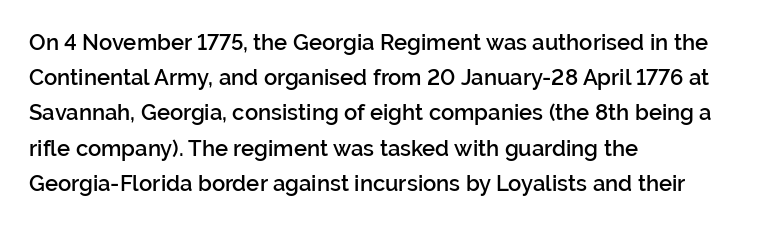
{"italic": "no", "bold": "semi", "underline": "no", "align": "left", "line_spacing": "normal", "line_spacing_ratio": 1.6, "letter_spacing": "normal", "letter_spacing_em": 0.0, "glyph_px": 22}
